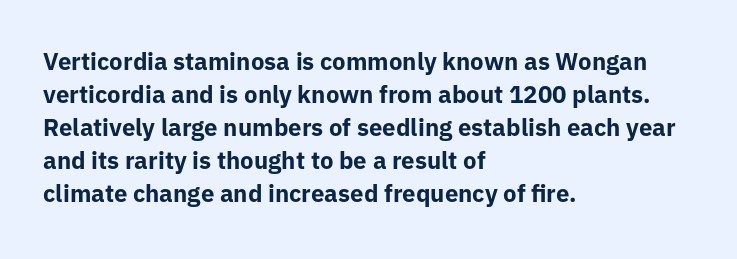
{"italic": "no", "bold": "yes", "underline": "no", "align": "left", "line_spacing": "normal", "line_spacing_ratio": 1.38, "letter_spacing": "normal", "letter_spacing_em": 0.0, "glyph_px": 24}
